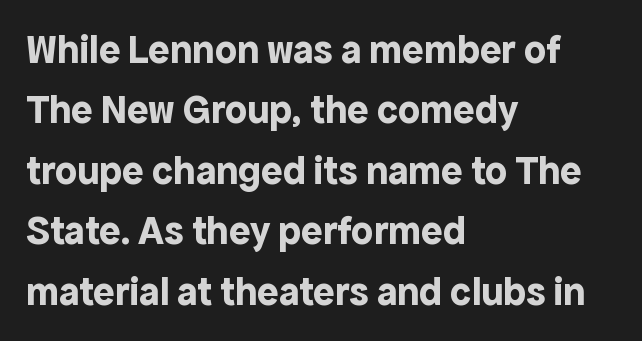
The letters sit at their default tracking, neither squeezed nor spread. What kind of face is this? One without serifs — a sans. Horizontally, the lines are justified to the leading edge only. Quick note: underline off. Italic? Not at all — the glyphs are vertical. I'd describe the lettering as bold — thick and assertive.
